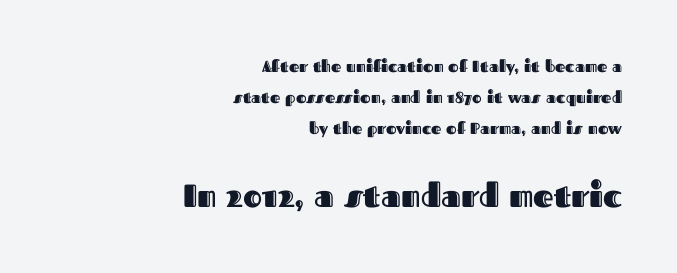
The image shows 32 px text type, upright; set right-aligned, loose line spacing (1.93x), normal letter spacing, not underlined; the second (bottom) block is 2.0x larger; a medium x-height.
